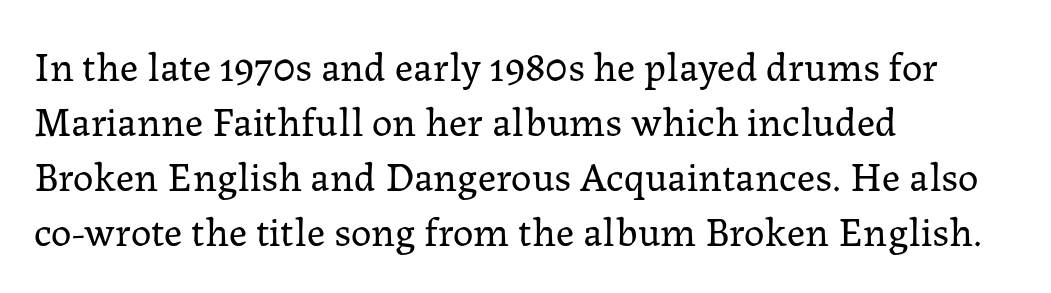
{"serif": "yes", "italic": "no", "bold": "no", "weight": "regular", "width": "normal", "stroke_contrast": "low", "x_height": "medium", "monospaced": "no", "underline": "no", "align": "left", "line_spacing": "normal", "line_spacing_ratio": 1.34, "letter_spacing": "normal", "letter_spacing_em": 0.0, "glyph_px": 41}
